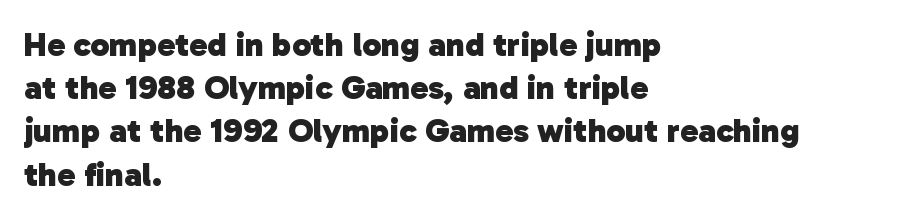
Looks like regular typesetting: each glyph gets only the width it needs. Typesetter's note: full bold, strokes at maximum text heaviness. Line beginnings align vertically; line endings do not. The rendering keeps characters at their native spacing. Leading: standard. Regarding serifs, this sample does without them.
